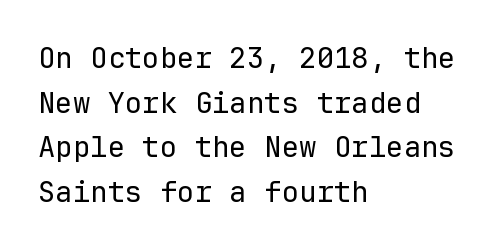
Q: Is the text bold? A: No.
Q: Is the text italic (slanted)? A: No, it is upright.
Q: Is the typeface a serif or a sans-serif typeface? A: Sans-serif.
Q: Is the text underlined? A: No.
Q: How is the paragraph aligned? A: Left-aligned.
Q: Is the spacing between letters normal or unusually wide? A: Normal.
Q: Is the spacing between lines tight, normal or loose? A: Normal.
Q: Width (condensed, normal, or wide)? A: Normal.
Q: Stroke contrast? A: Low.
Q: x-height? A: Medium.
Q: Monospaced? A: Yes.
